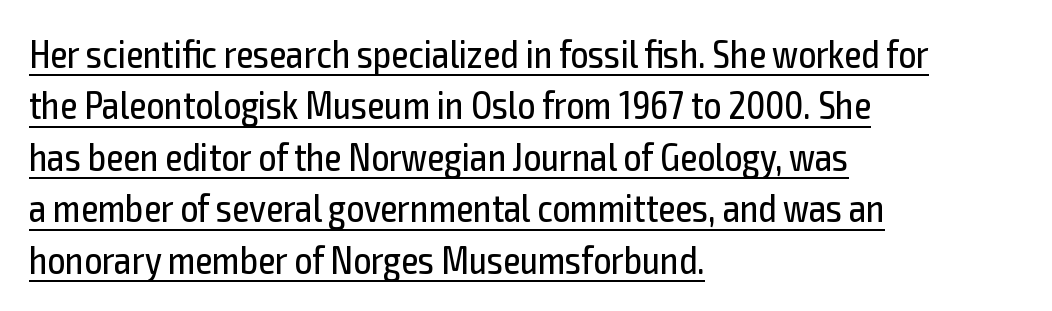
Does the lettering tilt? It doesn't — this is upright. Beneath each row of characters lies a ruled line. Students, observe: this is what conventionally led text looks like. The typeface chosen for these lines omits serifs.
